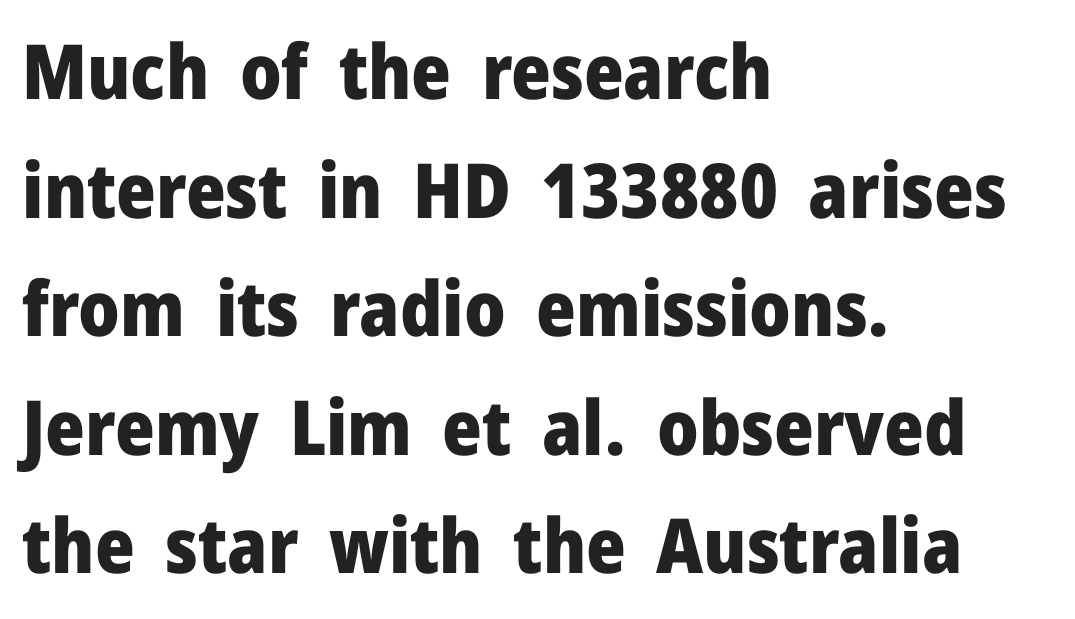
This rendering uses left alignment, leaving the right contour irregular. Is the type bold? Yes — the strokes are clearly thick and heavy. The zone under the glyphs is completely vacant. A typesetter would call this leading conventional body-copy spacing. The axis of the letterforms is exactly vertical.
